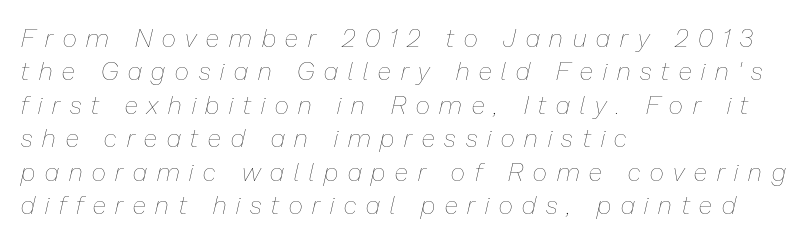
Observe the lean: these are italic letterforms. A quiet, ordinary-to-light weight characterises the typeface. In terms of leading, this rendering sits right in the middle. Lines of text with bare space underneath. Typeset ragged right — the left edge is the straight one.
